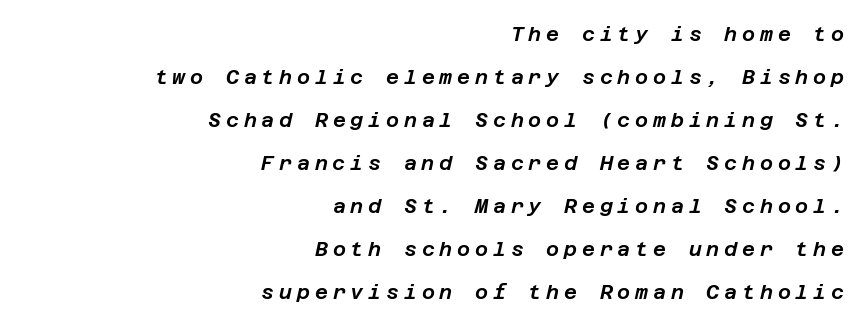
{"italic": "yes", "lean": "right", "slant_degrees": 12, "underline": "no", "align": "right", "line_spacing": "loose", "line_spacing_ratio": 2.15, "letter_spacing": "wide", "letter_spacing_em": 0.24, "glyph_px": 20}
